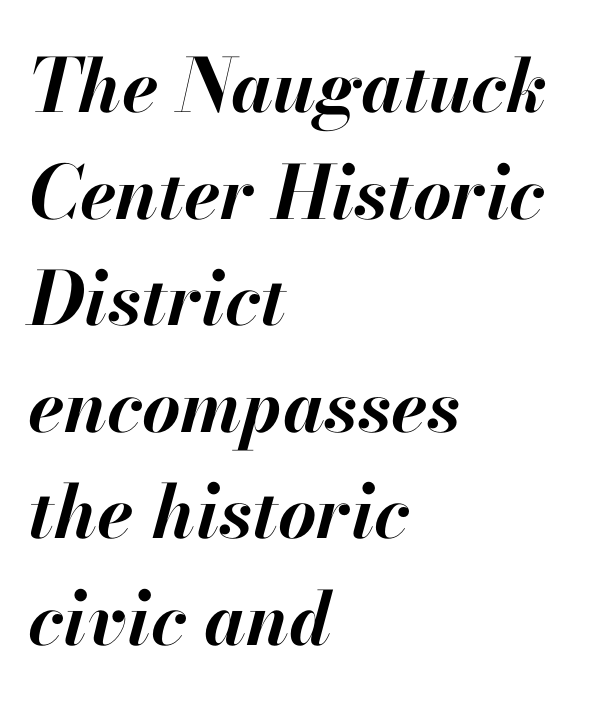
Q: Is the text bold? A: Yes.
Q: Is the text italic (slanted)? A: Yes, it leans right by about 13 degrees.
Q: Is the text underlined? A: No.
Q: How is the paragraph aligned? A: Left-aligned.
Q: Is the spacing between letters normal or unusually wide? A: Normal.
Q: Is the spacing between lines tight, normal or loose? A: Normal.
Q: Width (condensed, normal, or wide)? A: Normal.
Q: Stroke contrast? A: High.
Q: x-height? A: Small.
Q: Monospaced? A: No.
